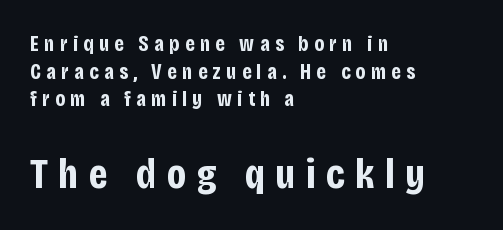
Q: Is the text bold? A: Yes.
Q: Is the text italic (slanted)? A: No, it is upright.
Q: Is the typeface a serif or a sans-serif typeface? A: Sans-serif.
Q: Is the text underlined? A: No.
Q: How is the paragraph aligned? A: Left-aligned.
Q: Is the spacing between letters normal or unusually wide? A: Unusually wide.
Q: Is the spacing between lines tight, normal or loose? A: Normal.
Q: Which block of text is set in a larger size, the first (top) or the second (bottom)? A: The second (bottom) one.
Q: Width (condensed, normal, or wide)? A: Condensed.
Q: Stroke contrast? A: Low.
Q: x-height? A: Large.
Q: Monospaced? A: No.
